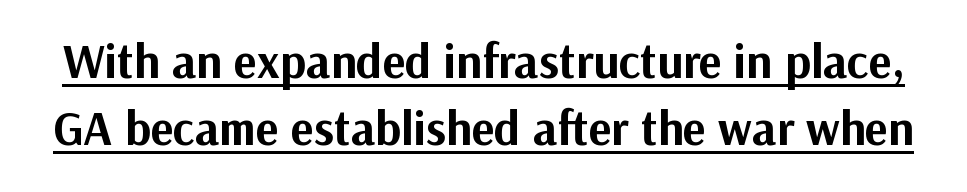
{"serif": "no", "italic": "no", "bold": "yes", "weight": "bold", "width": "normal", "stroke_contrast": "medium", "x_height": "medium", "monospaced": "no", "underline": "yes", "line_spacing": "normal", "line_spacing_ratio": 1.4, "letter_spacing": "normal", "letter_spacing_em": 0.0, "glyph_px": 48}
